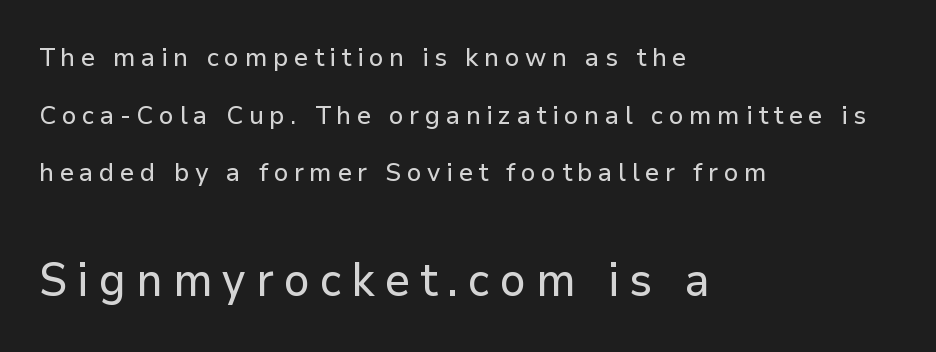
{"serif": "no", "italic": "no", "width": "normal", "stroke_contrast": "low", "x_height": "medium", "monospaced": "no", "underline": "no", "align": "left", "line_spacing": "loose", "line_spacing_ratio": 2.22, "letter_spacing": "wide", "letter_spacing_em": 0.22, "larger_block": "second", "size_ratio": 1.77, "glyph_px": 46}
